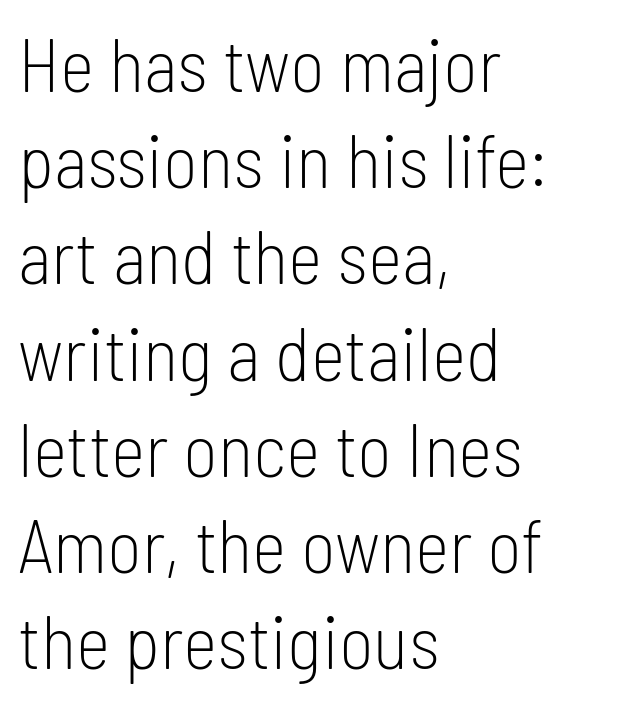
{"serif": "no", "italic": "no", "bold": "no", "weight": "light", "width": "condensed", "stroke_contrast": "low", "x_height": "medium", "monospaced": "no", "underline": "no", "align": "left", "line_spacing": "normal", "line_spacing_ratio": 1.3, "letter_spacing": "normal", "letter_spacing_em": 0.0, "glyph_px": 74}
